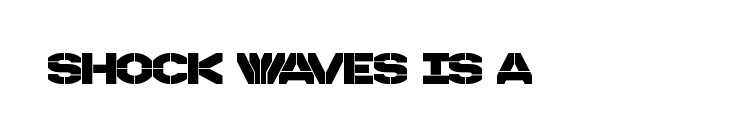
{"serif": "no", "width": "normal", "stroke_contrast": "low", "x_height": "large", "monospaced": "no", "underline": "no", "letter_spacing": "normal", "letter_spacing_em": 0.0, "glyph_px": 43}
